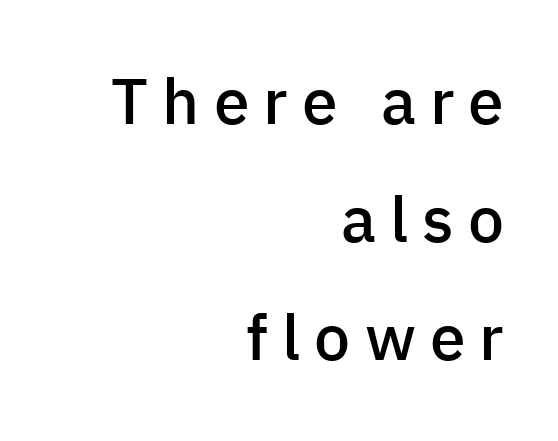
Q: Is the text bold? A: Semi-bold.
Q: Is the text italic (slanted)? A: No, it is upright.
Q: Is the typeface a serif or a sans-serif typeface? A: Sans-serif.
Q: Is the text underlined? A: No.
Q: How is the paragraph aligned? A: Right-aligned.
Q: Is the spacing between letters normal or unusually wide? A: Unusually wide.
Q: Width (condensed, normal, or wide)? A: Normal.
Q: Stroke contrast? A: Low.
Q: x-height? A: Medium.
Q: Monospaced? A: No.
